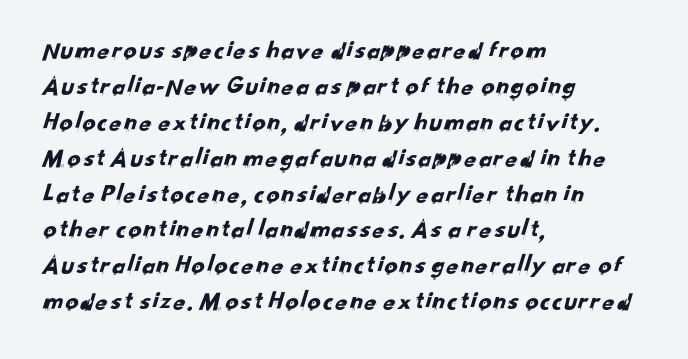
Bare-footed words on every line. Each new line begins a customary step beneath the previous one. Glyph-to-glyph distance matches everyday printed text. These lines are set flush left with a ragged right edge.
